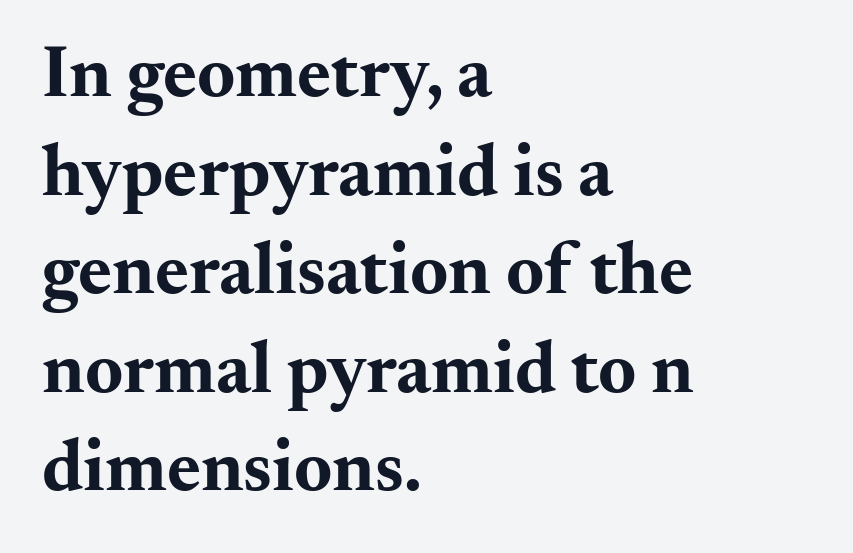
Q: Is the text bold? A: Yes.
Q: Is the text italic (slanted)? A: No, it is upright.
Q: Is the typeface a serif or a sans-serif typeface? A: Serif.
Q: Is the text underlined? A: No.
Q: How is the paragraph aligned? A: Left-aligned.
Q: Is the spacing between letters normal or unusually wide? A: Normal.
Q: Is the spacing between lines tight, normal or loose? A: Normal.
Q: Width (condensed, normal, or wide)? A: Wide.
Q: Stroke contrast? A: Medium.
Q: x-height? A: Small.
Q: Monospaced? A: No.
